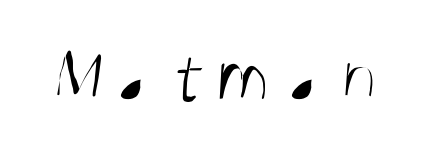
{"serif": "no", "bold": "no", "weight": "light", "width": "condensed", "stroke_contrast": "medium", "x_height": "large", "monospaced": "no", "underline": "no", "glyph_px": 80}
